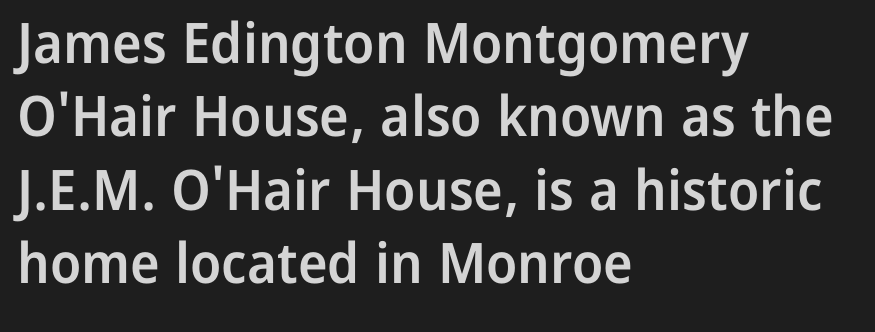
{"serif": "no", "italic": "no", "bold": "semi", "weight": "semibold", "width": "normal", "stroke_contrast": "low", "x_height": "medium", "monospaced": "no", "underline": "no", "align": "left", "line_spacing": "normal", "line_spacing_ratio": 1.31, "letter_spacing": "normal", "letter_spacing_em": 0.0, "glyph_px": 56}
